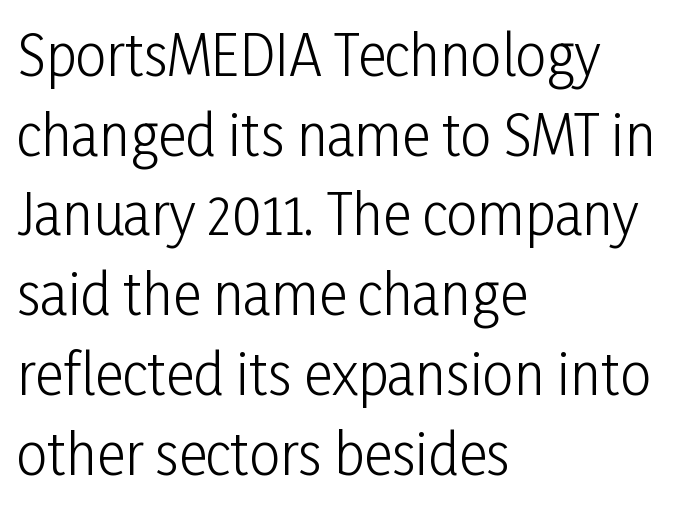
{"serif": "no", "italic": "no", "bold": "no", "weight": "light", "width": "condensed", "stroke_contrast": "low", "x_height": "medium", "monospaced": "no", "underline": "no", "align": "left", "line_spacing": "normal", "line_spacing_ratio": 1.45, "letter_spacing": "normal", "letter_spacing_em": 0.0, "glyph_px": 55}
